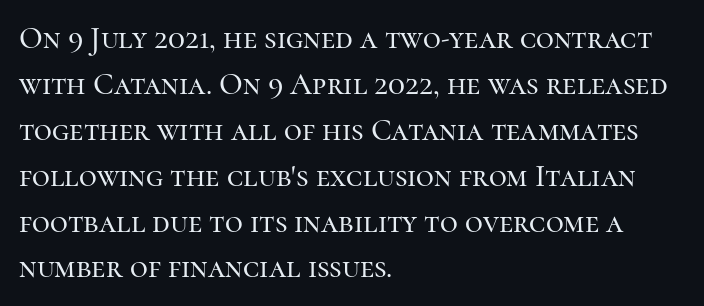
{"serif": "yes", "italic": "no", "width": "normal", "stroke_contrast": "high", "x_height": "medium", "monospaced": "no", "underline": "no", "align": "left", "line_spacing": "normal", "line_spacing_ratio": 1.48, "letter_spacing": "normal", "letter_spacing_em": 0.0, "glyph_px": 31}
